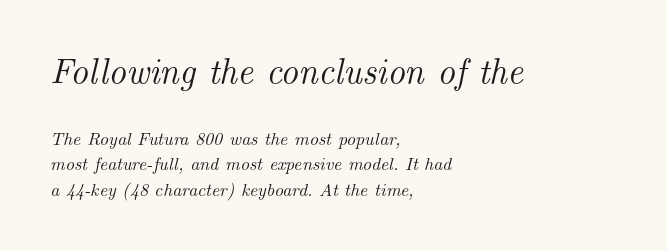
{"serif": "yes", "italic": "yes", "lean": "right", "slant_degrees": 14, "width": "normal", "stroke_contrast": "medium", "x_height": "small", "monospaced": "no", "underline": "no", "align": "left", "line_spacing": "normal", "line_spacing_ratio": 1.42, "letter_spacing": "normal", "letter_spacing_em": 0.0, "larger_block": "first", "size_ratio": 1.94, "glyph_px": 35}
